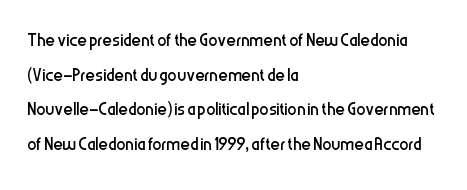
Vertical strokes here are truly vertical. Is the block centered? No — it sits flush against the left margin. Standard letterfit; no display-style spreading of the glyphs. This is not heavy type; no bold has been used.
